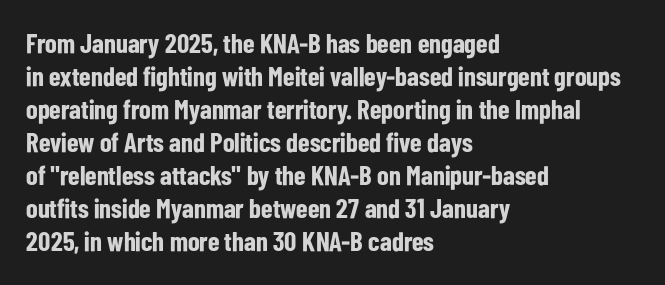
{"italic": "no", "bold": "yes", "underline": "no", "align": "left", "line_spacing_ratio": 1.22, "letter_spacing": "normal", "letter_spacing_em": 0.0, "glyph_px": 27}
